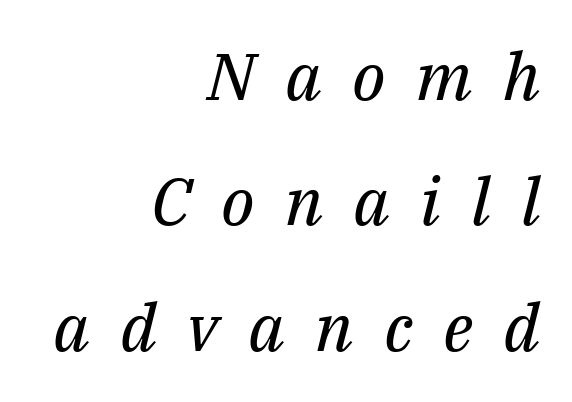
The image shows 66 px regular-weight serif type, italic (leaning right); set right-aligned, loose line spacing (1.9x), unusually wide letter spacing (+0.46 em), not underlined; medium stroke contrast and a medium x-height.
